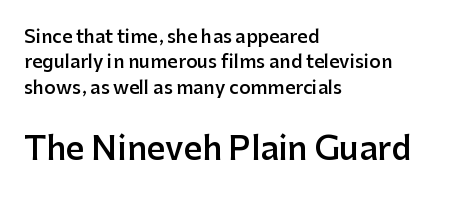
{"serif": "no", "italic": "no", "bold": "semi", "weight": "semibold", "width": "normal", "stroke_contrast": "low", "x_height": "medium", "monospaced": "no", "underline": "no", "align": "left", "line_spacing": "normal", "line_spacing_ratio": 1.41, "letter_spacing": "normal", "letter_spacing_em": 0.0, "larger_block": "second", "size_ratio": 1.78, "glyph_px": 32}
